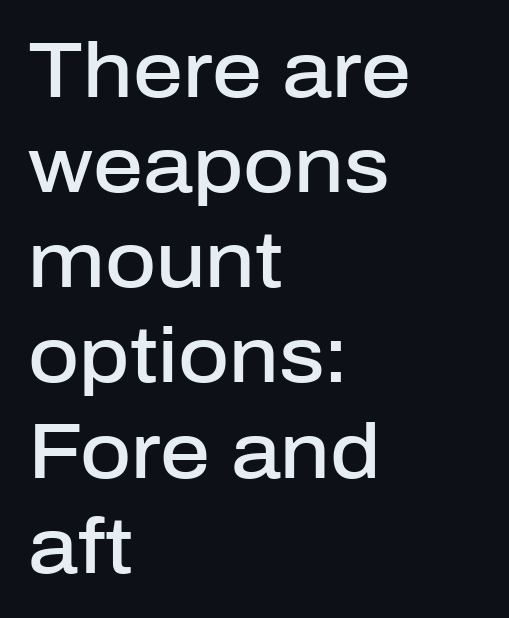
The image shows 78 px semibold sans-serif type, upright; set left-aligned, line spacing 1.22x, normal letter spacing, not underlined; low stroke contrast and a medium x-height.
